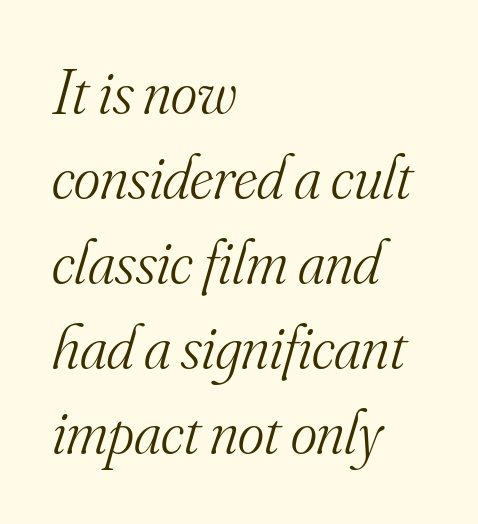
Q: Is the text bold? A: No.
Q: Is the text italic (slanted)? A: Yes, it leans right by about 16 degrees.
Q: Is the typeface a serif or a sans-serif typeface? A: Serif.
Q: Is the text underlined? A: No.
Q: How is the paragraph aligned? A: Left-aligned.
Q: Is the spacing between letters normal or unusually wide? A: Normal.
Q: Is the spacing between lines tight, normal or loose? A: Normal.
Q: Width (condensed, normal, or wide)? A: Normal.
Q: Stroke contrast? A: Medium.
Q: x-height? A: Small.
Q: Monospaced? A: No.
